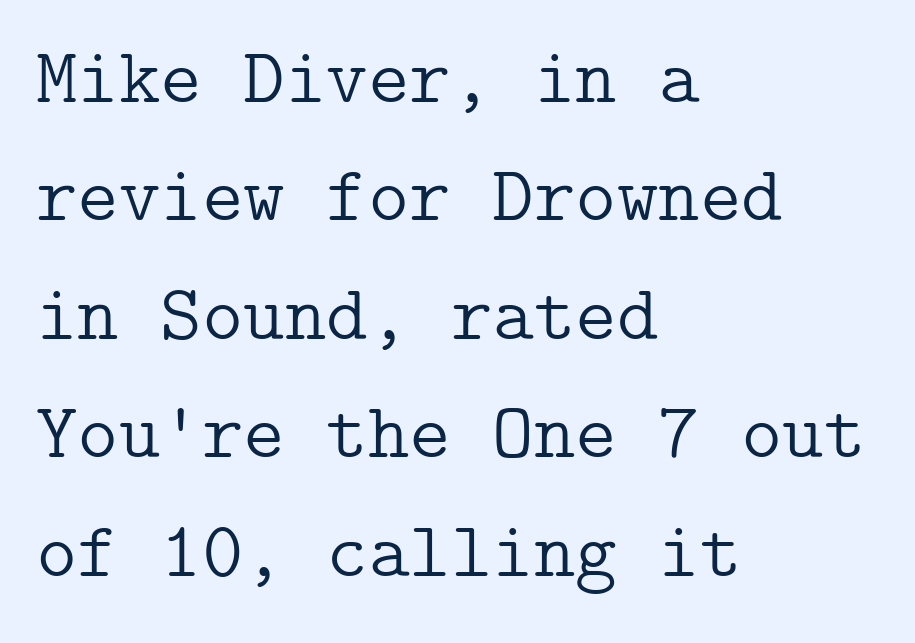
Q: Is the text bold? A: No.
Q: Is the text italic (slanted)? A: No, it is upright.
Q: Is the typeface a serif or a sans-serif typeface? A: Serif.
Q: Is the text underlined? A: No.
Q: How is the paragraph aligned? A: Left-aligned.
Q: Is the spacing between letters normal or unusually wide? A: Normal.
Q: Is the spacing between lines tight, normal or loose? A: Normal.
Q: Width (condensed, normal, or wide)? A: Normal.
Q: Stroke contrast? A: Low.
Q: x-height? A: Medium.
